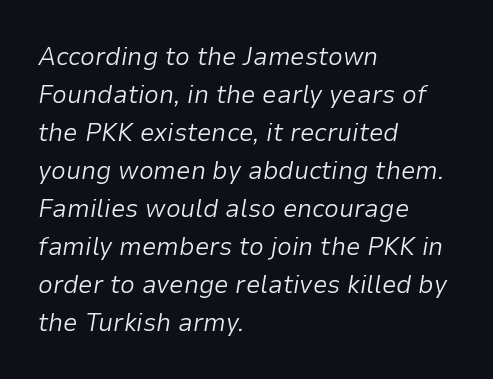
The image shows 26 px text type, italic (leaning right); set left-aligned, normal line spacing (1.46x), normal letter spacing, not underlined.
